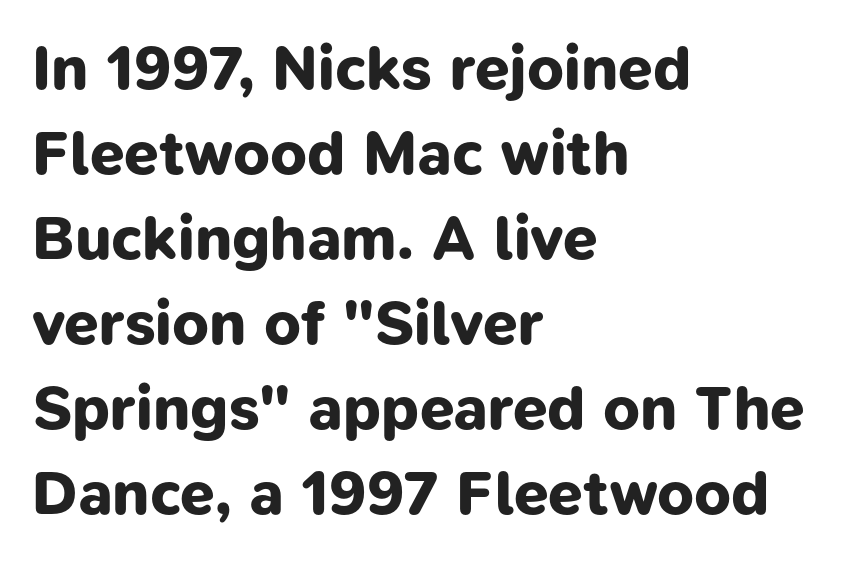
The image shows 62 px bold sans-serif type; set left-aligned, normal line spacing (1.37x), normal letter spacing, not underlined; low stroke contrast and a medium x-height.
